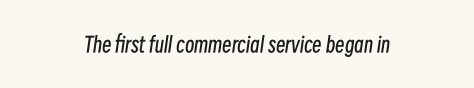
Q: Is the text bold? A: No.
Q: Is the text italic (slanted)? A: Yes, it leans right by about 8 degrees.
Q: Is the text underlined? A: No.
Q: How is the paragraph aligned? A: Centered.
Q: Is the spacing between letters normal or unusually wide? A: Normal.
